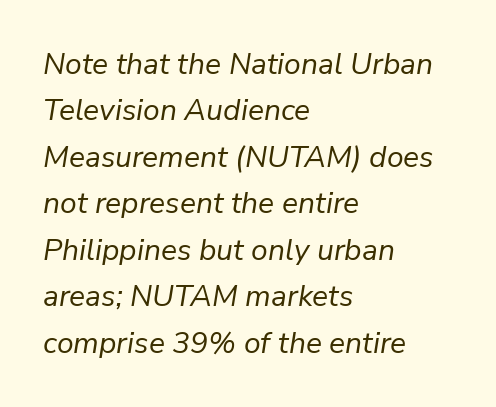
One glance says typical: line gaps are just what's usual. Stroke mass is kept to a normal reading level or below. The face used here is rendered with its standard letterfit. The strip under each line holds only bare page.
